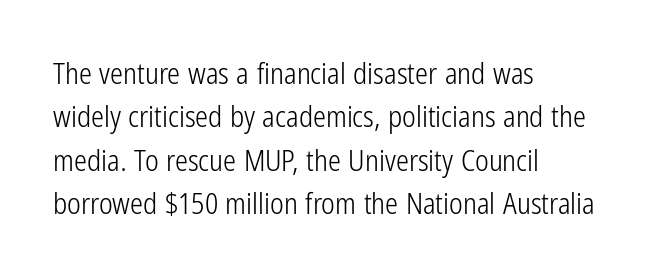
Q: Is the text bold? A: No.
Q: Is the text italic (slanted)? A: No, it is upright.
Q: Is the typeface a serif or a sans-serif typeface? A: Sans-serif.
Q: Is the text underlined? A: No.
Q: How is the paragraph aligned? A: Left-aligned.
Q: Is the spacing between letters normal or unusually wide? A: Normal.
Q: Is the spacing between lines tight, normal or loose? A: Normal.
Q: Width (condensed, normal, or wide)? A: Condensed.
Q: Stroke contrast? A: Low.
Q: x-height? A: Medium.
Q: Monospaced? A: No.
